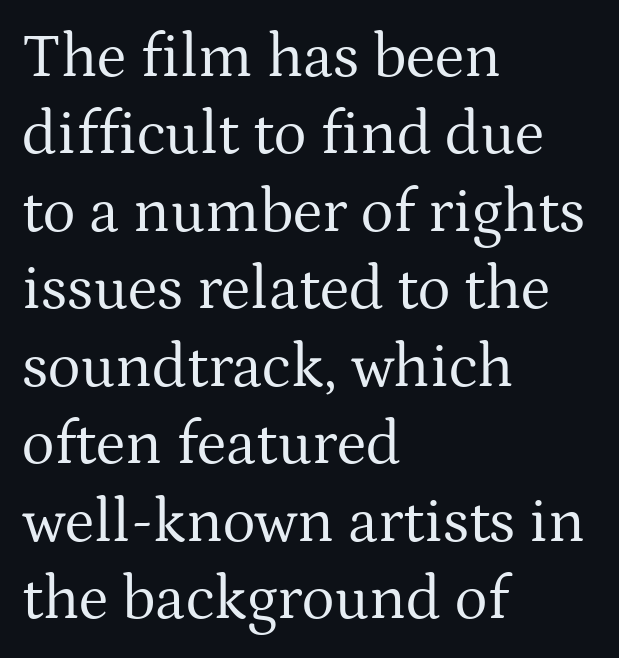
The image shows 62 px regular-weight serif type, upright; set left-aligned, normal line spacing (1.25x), normal letter spacing, not underlined; medium stroke contrast and a medium x-height.
